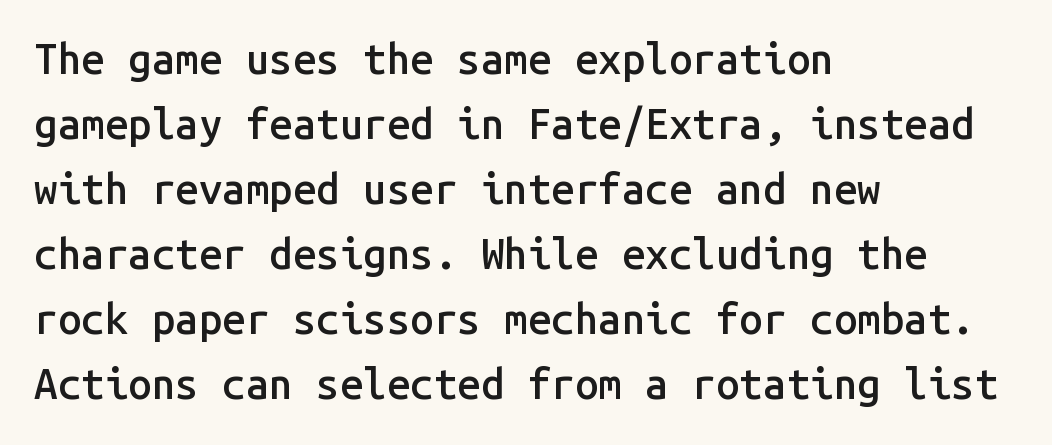
What weight is shown? A semibold, between regular and bold. When letters stand straight like this, we call the style roman or upright. The passage shown stacks its lines at a standard gap. You could count columns in this text — the font is strictly monospaced. How are the letters spaced? Ordinarily, with no added tracking. Teacher's note: observe the even left margin — that is flush-left alignment.
